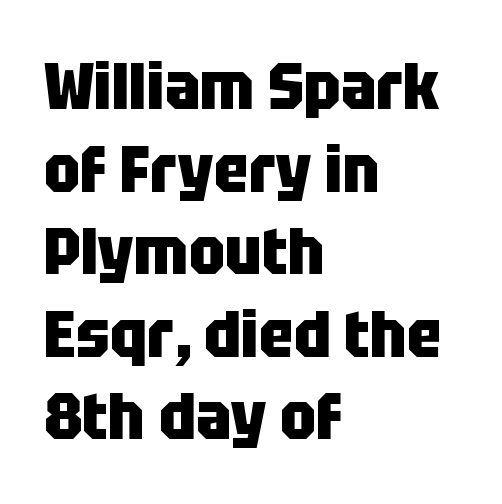
The image shows 65 px heavy, condensed sans-serif type, upright; set left-aligned, normal line spacing (1.27x), normal letter spacing, not underlined; low stroke contrast and a large x-height.
